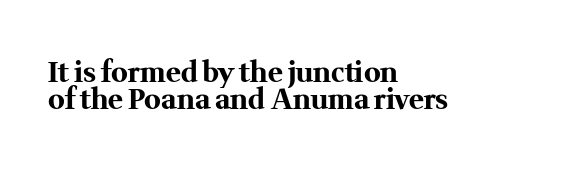
Look at the bottom of the vertical strokes: they flare into serifs here. The glyphs have the mass of a bold cut. Check the space under the baseline: it is left empty. The line-height multiplier appears low, near solid setting.
